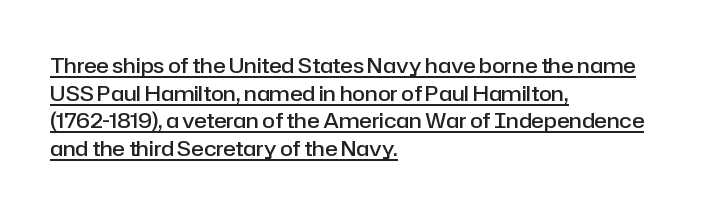
The image shows 21 px text type, upright; set left-aligned, normal line spacing (1.32x), normal letter spacing, underlined.
